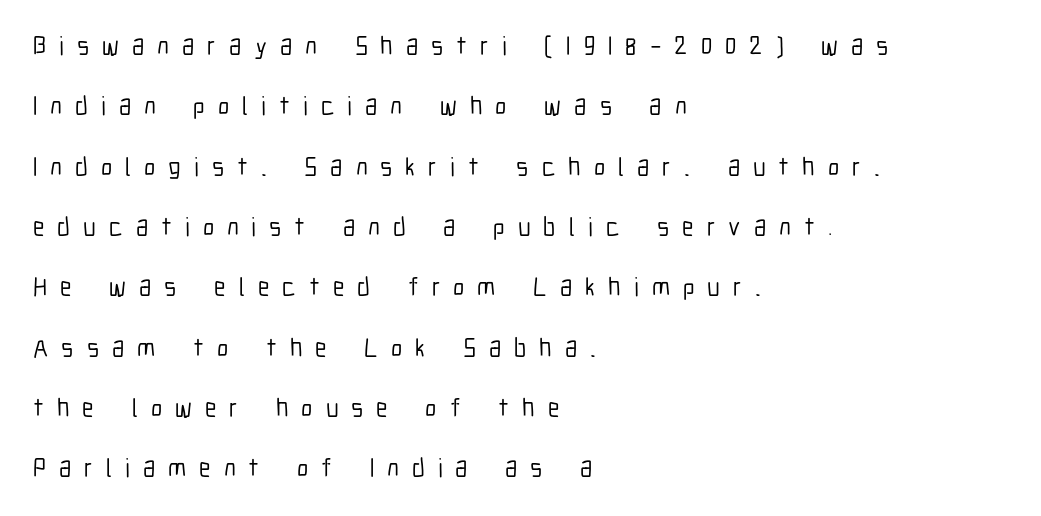
Q: Is the text italic (slanted)? A: No, it is upright.
Q: Is the text underlined? A: No.
Q: How is the paragraph aligned? A: Left-aligned.
Q: Is the spacing between letters normal or unusually wide? A: Unusually wide.
Q: Is the spacing between lines tight, normal or loose? A: Loose.
